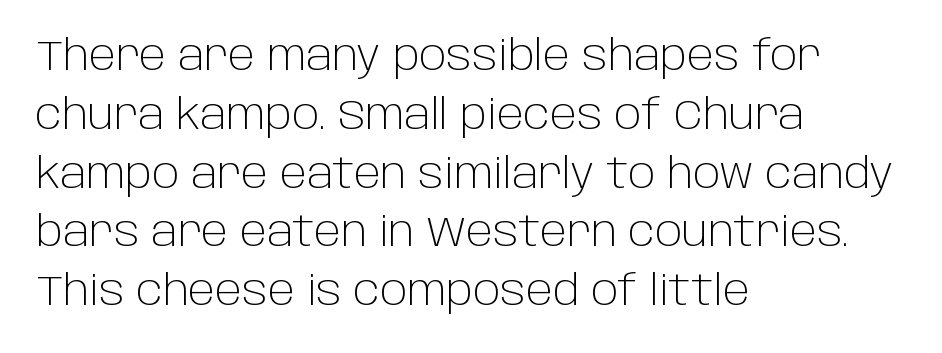
Alignment: flush left. The type is set solid horizontally, with unmodified tracking. The weight tops out at a normal text grade. The face used here is proportionally spaced, like ordinary book or web type. The axis of the letterforms is exactly vertical.
